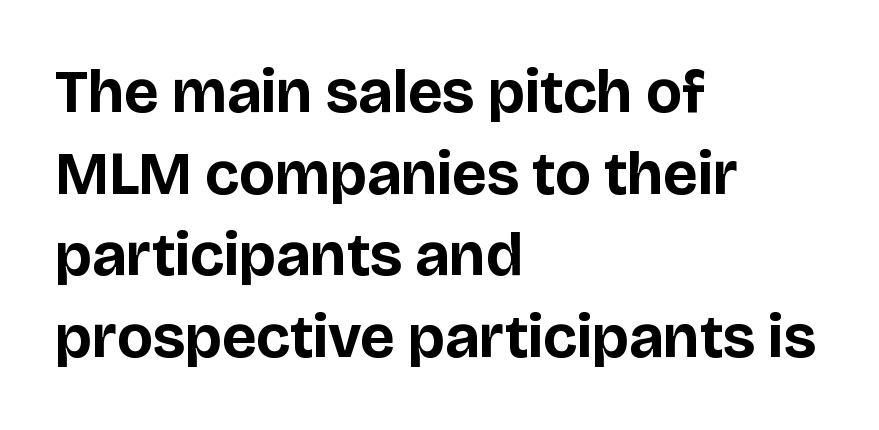
Each row of text sits above clean, open space. The face used here is proportionally spaced, like ordinary book or web type. These lines are set flush left with a ragged right edge. Stroke thickness is high; the sample reads as a true bold. Unlike a traditional serif, this face leaves its strokes unadorned. Students, observe: this is what conventionally led text looks like.
